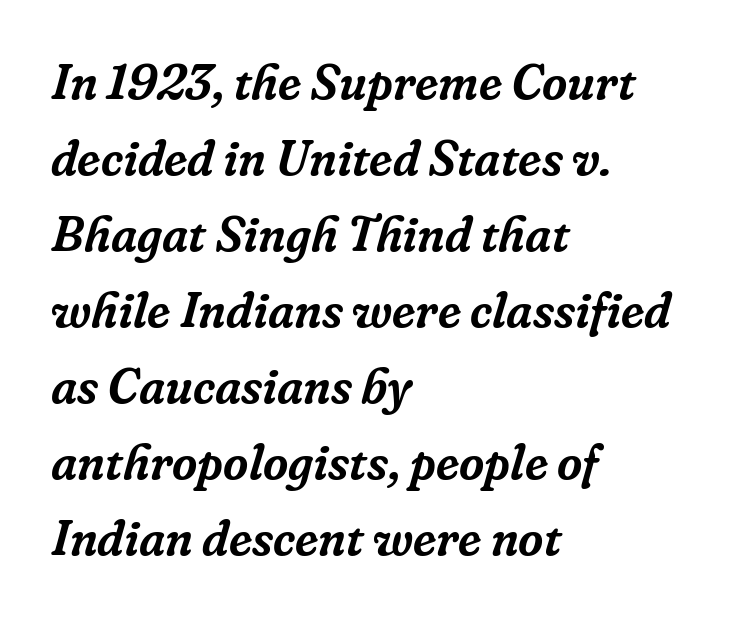
{"serif": "yes", "italic": "yes", "lean": "right", "slant_degrees": 16, "width": "normal", "stroke_contrast": "low", "x_height": "medium", "monospaced": "no", "underline": "no", "align": "left", "line_spacing": "normal", "line_spacing_ratio": 1.55, "letter_spacing": "normal", "letter_spacing_em": 0.0, "glyph_px": 49}
